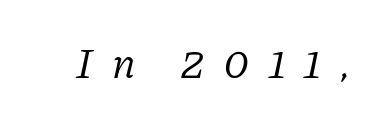
Q: Is the text bold? A: No.
Q: Is the text italic (slanted)? A: Yes, it leans right by about 11 degrees.
Q: Is the typeface a serif or a sans-serif typeface? A: Serif.
Q: Is the text underlined? A: No.
Q: Is the spacing between letters normal or unusually wide? A: Unusually wide.
Q: Width (condensed, normal, or wide)? A: Normal.
Q: Stroke contrast? A: Low.
Q: x-height? A: Medium.
Q: Monospaced? A: No.
